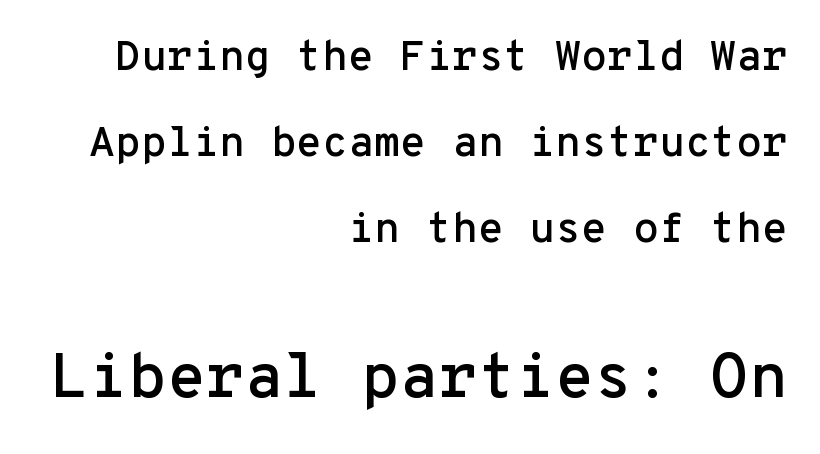
{"serif": "no", "italic": "no", "width": "normal", "stroke_contrast": "low", "x_height": "medium", "monospaced": "yes", "underline": "no", "align": "right", "line_spacing": "loose", "line_spacing_ratio": 2.05, "letter_spacing": "normal", "letter_spacing_em": 0.0, "larger_block": "second", "size_ratio": 1.5, "glyph_px": 63}
